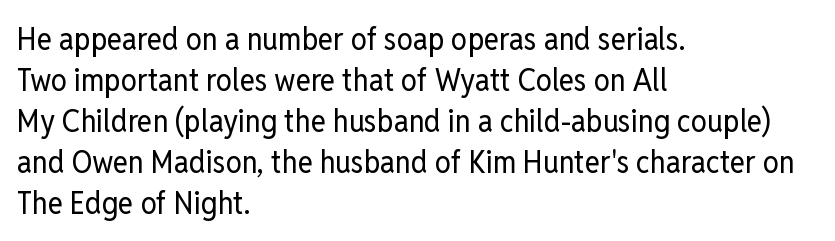
{"serif": "no", "italic": "no", "bold": "no", "weight": "regular", "width": "condensed", "stroke_contrast": "low", "x_height": "medium", "monospaced": "no", "underline": "no", "align": "left", "line_spacing": "normal", "line_spacing_ratio": 1.28, "letter_spacing": "normal", "letter_spacing_em": 0.0, "glyph_px": 32}
